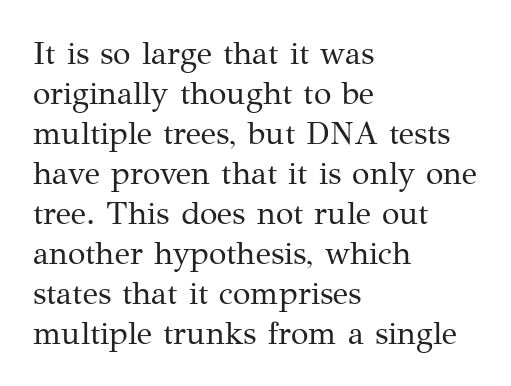
{"serif": "yes", "italic": "no", "bold": "no", "weight": "regular", "width": "normal", "stroke_contrast": "medium", "x_height": "medium", "monospaced": "no", "underline": "no", "align": "left", "line_spacing": "normal", "line_spacing_ratio": 1.25, "letter_spacing": "normal", "letter_spacing_em": 0.0, "glyph_px": 32}
